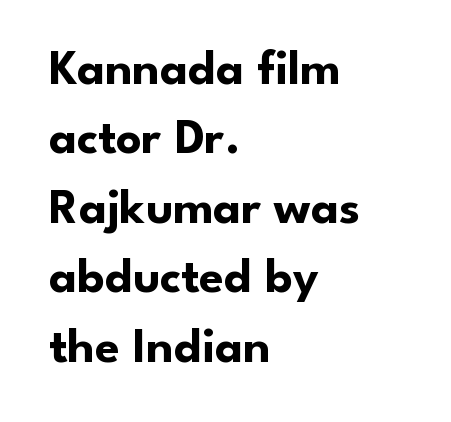
Q: Is the text bold? A: Yes.
Q: Is the text italic (slanted)? A: No, it is upright.
Q: Is the typeface a serif or a sans-serif typeface? A: Sans-serif.
Q: Is the text underlined? A: No.
Q: How is the paragraph aligned? A: Left-aligned.
Q: Is the spacing between letters normal or unusually wide? A: Normal.
Q: Is the spacing between lines tight, normal or loose? A: Normal.
Q: Width (condensed, normal, or wide)? A: Normal.
Q: Stroke contrast? A: Low.
Q: x-height? A: Small.
Q: Monospaced? A: No.
